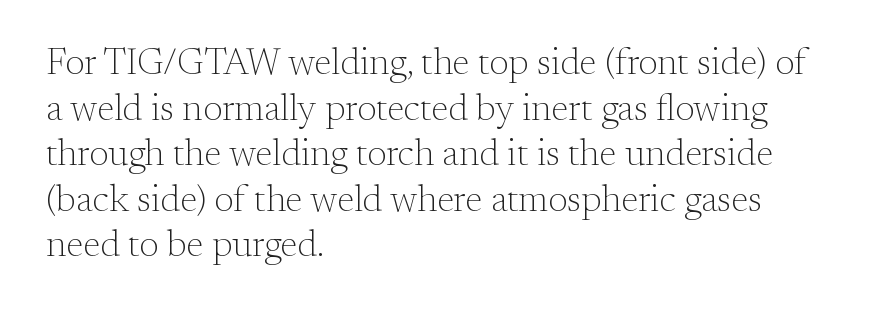
{"serif": "yes", "italic": "no", "bold": "no", "weight": "light", "width": "normal", "stroke_contrast": "medium", "x_height": "small", "monospaced": "no", "underline": "no", "align": "left", "line_spacing_ratio": 1.23, "letter_spacing": "normal", "letter_spacing_em": 0.0, "glyph_px": 37}
